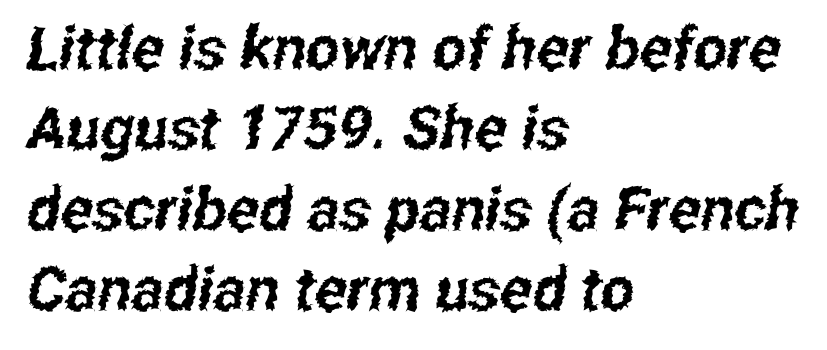
The image shows 60 px condensed sans-serif type; set left-aligned, normal line spacing (1.34x), normal letter spacing, not underlined; low stroke contrast and a medium x-height.
